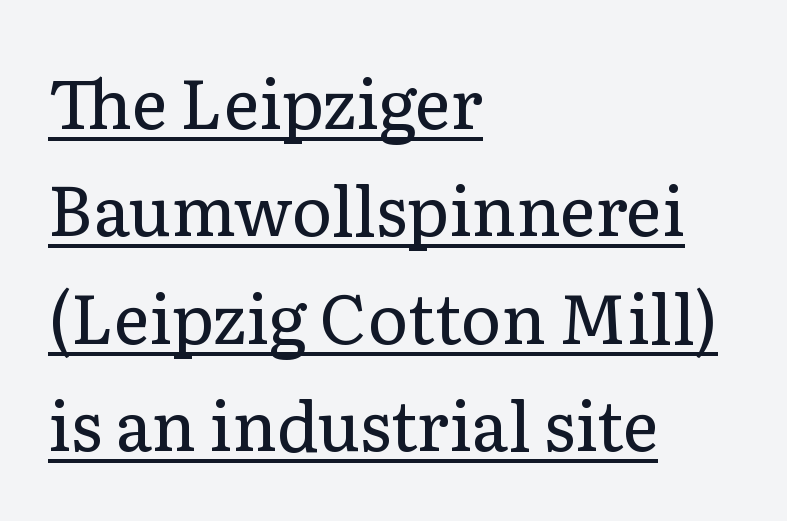
Teacher's note: observe the even left margin — that is flush-left alignment. The letters carry serifs — small finishing strokes at the ends of their stems. The passage shown is underscored from start to finish. How are the letters spaced? Ordinarily, with no added tracking. The line-height multiplier appears to be the usual default. The font's upright variant was chosen for this text.
